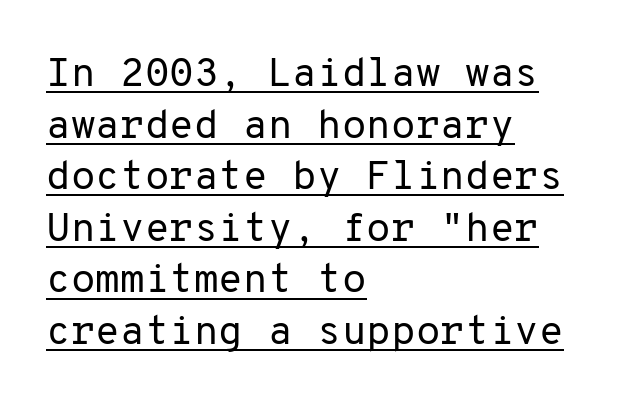
Q: Is the text bold? A: No.
Q: Is the text italic (slanted)? A: No, it is upright.
Q: Is the typeface a serif or a sans-serif typeface? A: Sans-serif.
Q: Is the text underlined? A: Yes.
Q: How is the paragraph aligned? A: Left-aligned.
Q: Is the spacing between letters normal or unusually wide? A: Normal.
Q: Is the spacing between lines tight, normal or loose? A: Normal.
Q: Width (condensed, normal, or wide)? A: Normal.
Q: Stroke contrast? A: Low.
Q: x-height? A: Medium.
Q: Monospaced? A: Yes.
